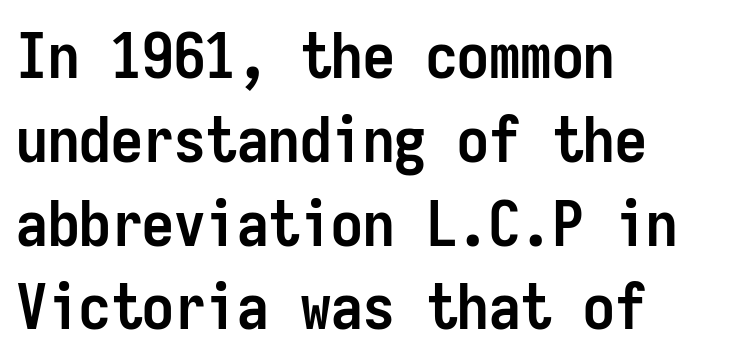
{"serif": "no", "italic": "no", "bold": "yes", "weight": "semibold", "width": "condensed", "stroke_contrast": "low", "x_height": "medium", "monospaced": "yes", "underline": "no", "align": "left", "line_spacing": "normal", "line_spacing_ratio": 1.33, "letter_spacing": "normal", "letter_spacing_em": 0.0, "glyph_px": 63}
